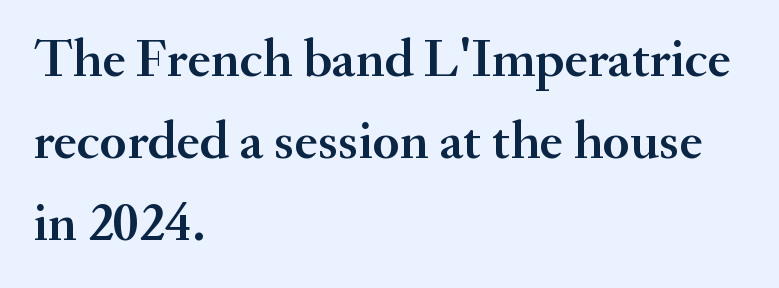
Look at the bottom of the vertical strokes: they flare into serifs here. Has an underline been added? It has not. Interline gaps are of average width in this sample. Alignment: flush left.
